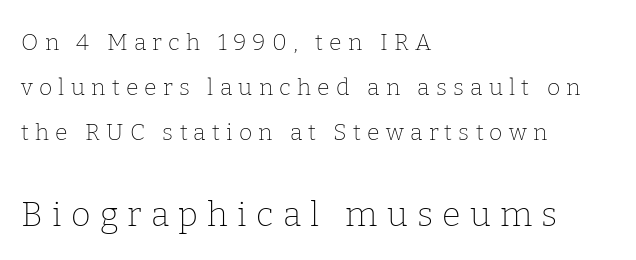
This is the regular roman posture of the typeface. Stroke terminals: seriffed. If you squint, the bottom block still reads clearly — it's the larger of the two. You could not count columns in this text — the font is proportionally spaced.
